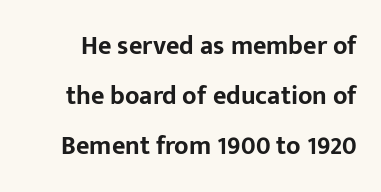
{"italic": "no", "bold": "yes", "underline": "no", "line_spacing": "loose", "line_spacing_ratio": 1.92, "letter_spacing": "normal", "letter_spacing_em": 0.0, "glyph_px": 26}
